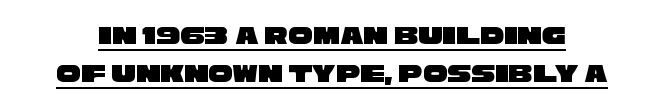
{"underline": "yes", "line_spacing": "normal", "line_spacing_ratio": 1.42, "letter_spacing": "normal", "letter_spacing_em": 0.0, "glyph_px": 27}
